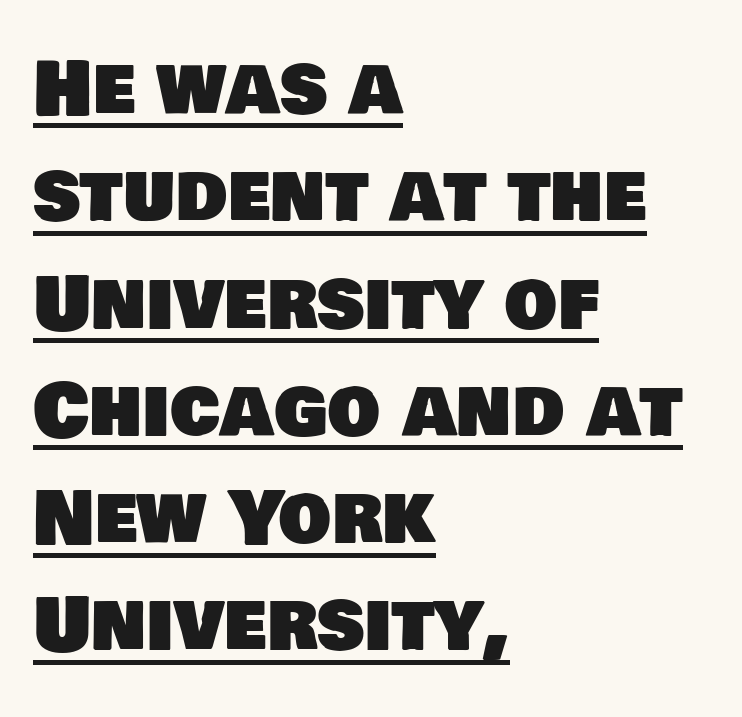
The face used here is a sans, in the tradition of grotesques and geometrics. Tracking value appears to be zero — textbook default spacing. Notice how the passage keeps a crisp vertical edge on the left only. Emphasis is given by a line drawn under the lettering.
